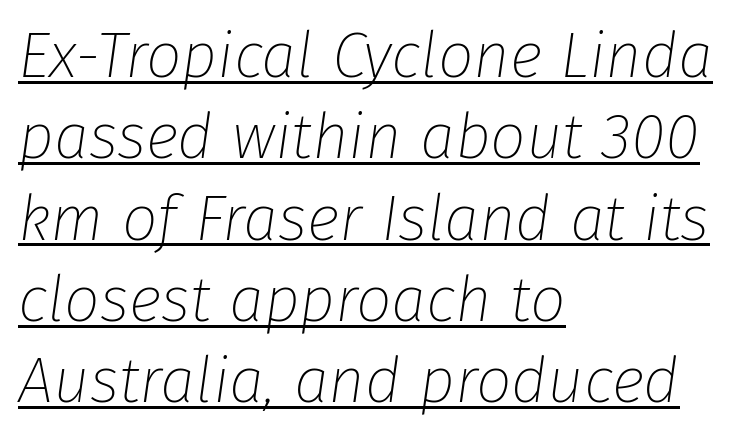
Q: Is the text bold? A: No.
Q: Is the text italic (slanted)? A: Yes, it leans right by about 8 degrees.
Q: Is the text underlined? A: Yes.
Q: How is the paragraph aligned? A: Left-aligned.
Q: Is the spacing between letters normal or unusually wide? A: Normal.
Q: Is the spacing between lines tight, normal or loose? A: Normal.
Q: Width (condensed, normal, or wide)? A: Normal.
Q: Stroke contrast? A: Low.
Q: x-height? A: Medium.
Q: Monospaced? A: No.
